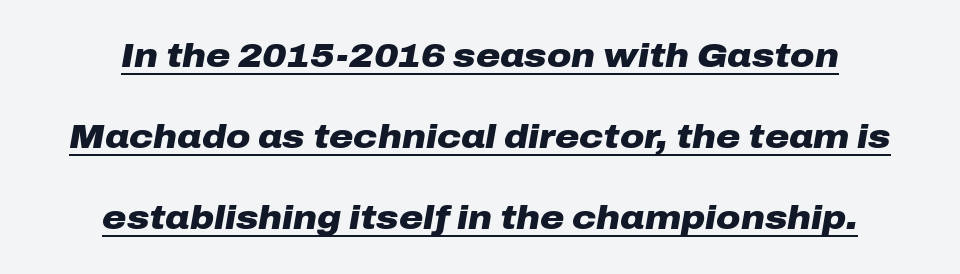
The image shows 33 px heavy, wide type, italic (leaning right); set loose line spacing (2.45x), normal letter spacing, underlined; low stroke contrast and a medium x-height.
